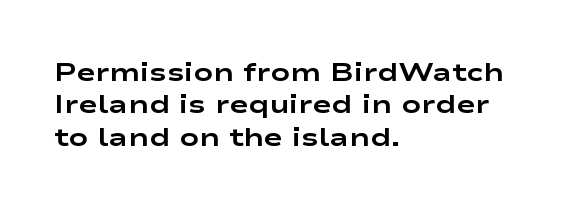
Interline gaps are of average width in this sample. Words float on clear page, feet unadorned. Weight check: bold — yes, fully. These lines were composed using upright roman letters.
